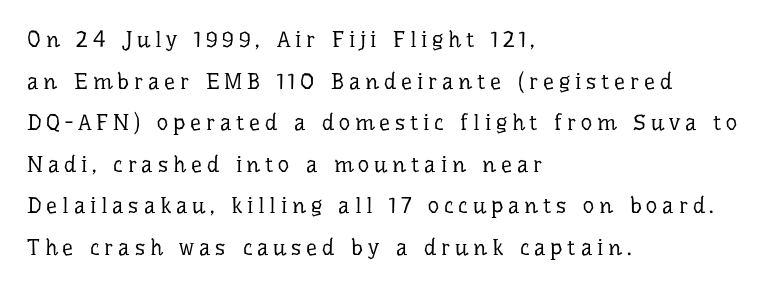
Q: Is the text bold? A: No.
Q: Is the text italic (slanted)? A: No, it is upright.
Q: Is the text underlined? A: No.
Q: How is the paragraph aligned? A: Left-aligned.
Q: Is the spacing between letters normal or unusually wide? A: Unusually wide.
